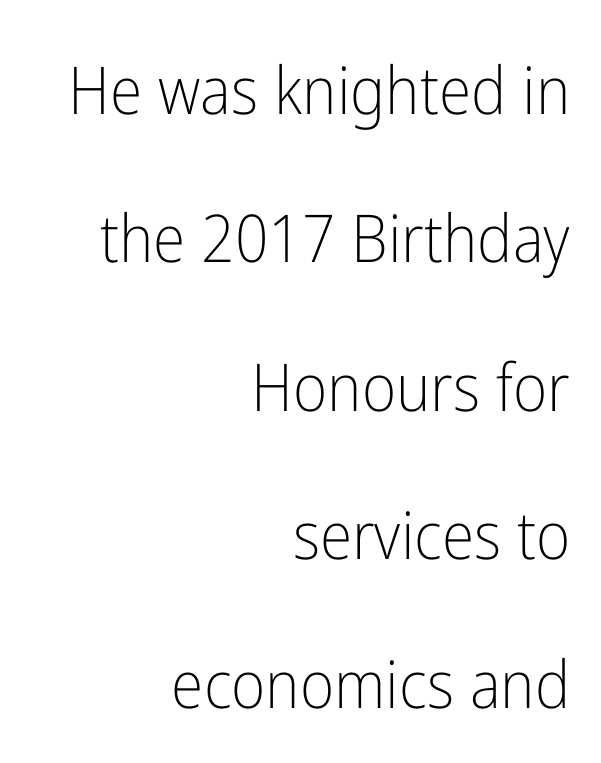
{"serif": "no", "italic": "no", "bold": "no", "weight": "light", "width": "condensed", "stroke_contrast": "low", "x_height": "medium", "monospaced": "no", "underline": "no", "align": "right", "line_spacing": "loose", "line_spacing_ratio": 2.25, "letter_spacing": "normal", "letter_spacing_em": 0.0, "glyph_px": 66}
